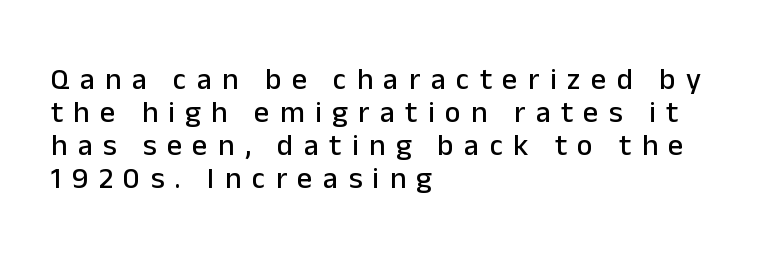
The passage shown is typeset with a sans-serif family. Proportional: the letters do not fall into vertical columns. The glyphs are unaccompanied by any horizontal stroke below them. Words appear elongated and porous because spacing is wide. Posture: upright roman.
